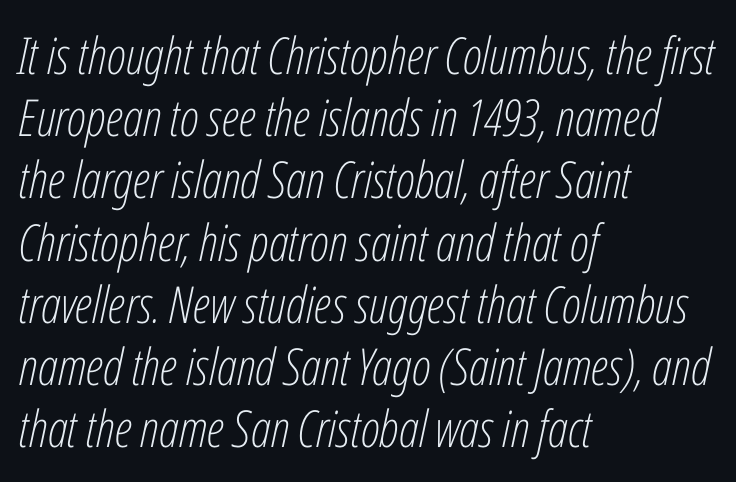
{"italic": "yes", "lean": "right", "slant_degrees": 12, "bold": "no", "weight": "light", "width": "condensed", "stroke_contrast": "low", "x_height": "medium", "monospaced": "no", "underline": "no", "align": "left", "line_spacing_ratio": 1.22, "letter_spacing": "normal", "letter_spacing_em": 0.0, "glyph_px": 51}
